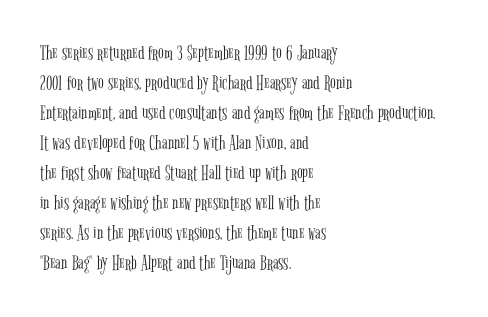
Compared with typical body copy, the letter spacing here is the same. The text block is weighted toward the left margin, trailing off unevenly rightward. The foot of each line stays bare and open. Evenly set lines give the paragraph a standard silhouette. Stroke thickness stays within the range of a standard reading face or lighter.
